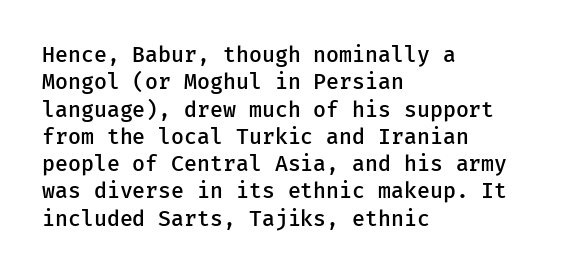
Line beginnings align vertically; line endings do not. Weight: semibold (demi). Tracking here is standard; glyphs follow each other at the usual distance. If you drew a line through each stem, it would be perfectly vertical. Has an underline been added? It has not.
